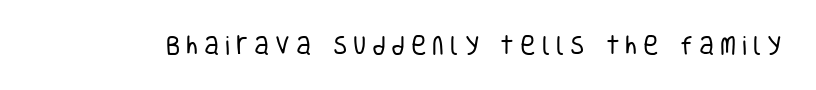
The image shows 21 px text type, upright; set unusually wide letter spacing (+0.28 em), not underlined.
